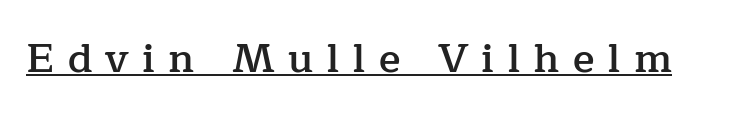
Q: Is the text bold? A: Semi-bold.
Q: Is the text italic (slanted)? A: No, it is upright.
Q: Is the typeface a serif or a sans-serif typeface? A: Serif.
Q: Is the text underlined? A: Yes.
Q: Is the spacing between letters normal or unusually wide? A: Unusually wide.
Q: Width (condensed, normal, or wide)? A: Normal.
Q: Stroke contrast? A: Low.
Q: x-height? A: Medium.
Q: Monospaced? A: No.
